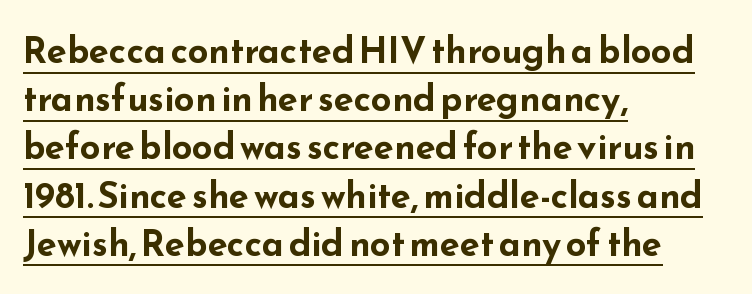
This sample has the flowing, uneven cadence of proportional lettering. Type style note: lacks serifs. Short and long lines alike share a common starting point at left. A baseline rule has been typeset under these characters. Heft: maximum for text — a bold. Vertical spacing — default.
